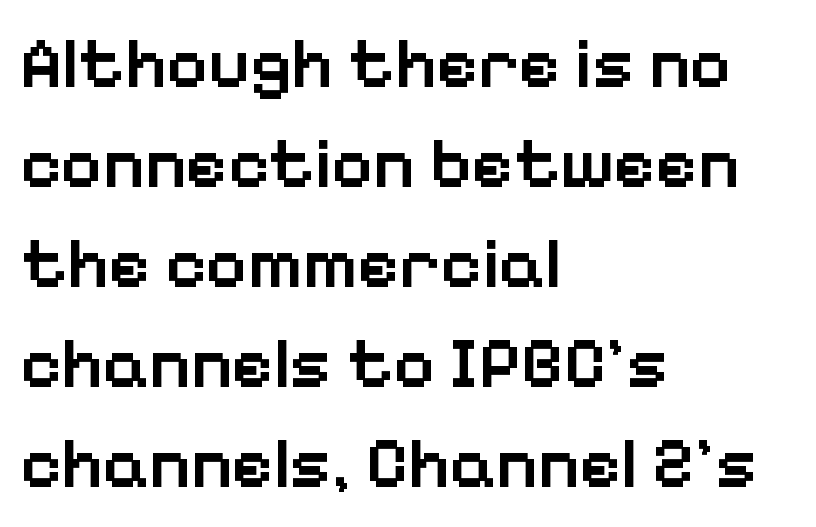
Q: Is the text bold? A: Semi-bold.
Q: Is the text italic (slanted)? A: No, it is upright.
Q: Is the typeface a serif or a sans-serif typeface? A: Sans-serif.
Q: Is the text underlined? A: No.
Q: How is the paragraph aligned? A: Left-aligned.
Q: Is the spacing between letters normal or unusually wide? A: Normal.
Q: Is the spacing between lines tight, normal or loose? A: Normal.
Q: Width (condensed, normal, or wide)? A: Normal.
Q: Stroke contrast? A: Low.
Q: x-height? A: Medium.
Q: Monospaced? A: No.
